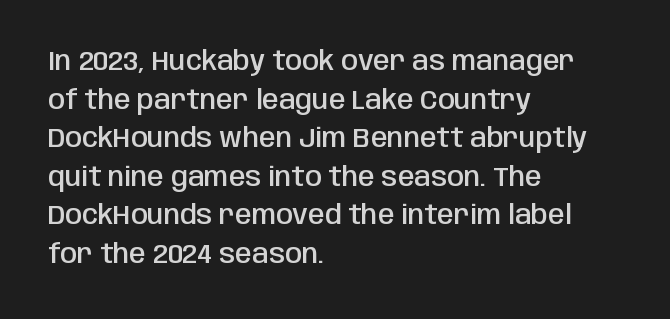
The rendering anchors every line to the left-hand side. The letters stand straight up with perfectly vertical stems. Baseline-to-baseline distance is the conventional proportion of letter height. The glyphs have the mass of a demibold cut, below bold.
